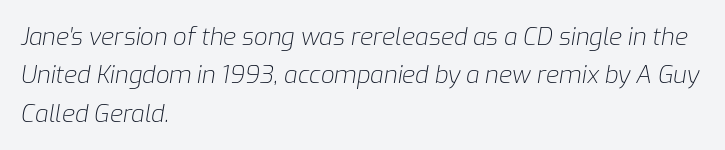
Summary of vertical rhythm: regular, with standard interline spacing. The whole block is typeset with a tilt. A bare baseline throughout the passage. A student would call this left alignment; a typographer would say flush left, rag right. Is the type heavy? It reads as light-to-regular instead.
